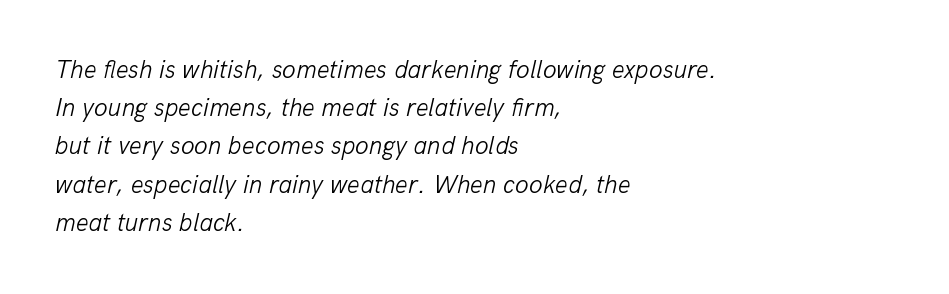
The image shows 25 px text type, italic (leaning right); set left-aligned, normal line spacing (1.53x), normal letter spacing, not underlined.
